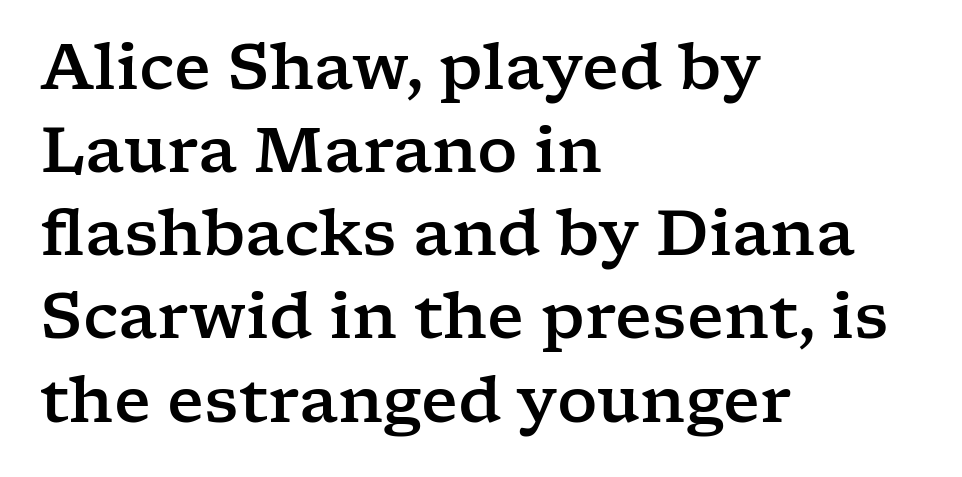
The text block is weighted toward the left margin, trailing off unevenly rightward. Does the leading feel generous? No, just average. Plain, unruled lines of type. The text was rendered using a seriffed face with decorative stroke endings. Standard letterfit; no display-style spreading of the glyphs.
